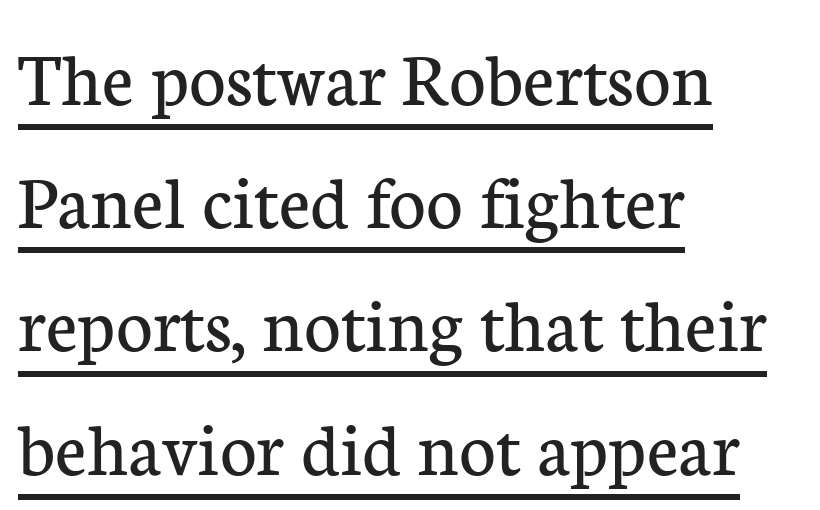
The image shows 79 px regular-weight serif type, upright; set left-aligned, normal line spacing (1.56x), normal letter spacing, underlined; low stroke contrast and a medium x-height.
